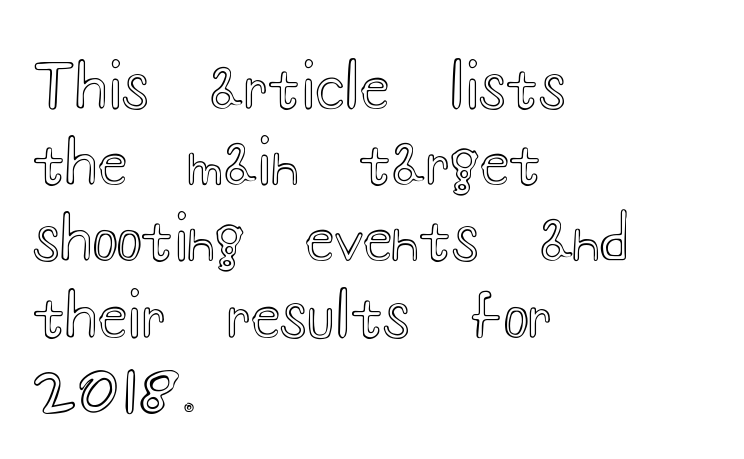
The letters stand straight up with perfectly vertical stems. The compositor pushed each line to the left boundary. Descenders hang freely into open space. A typesetter would call this proportional, since set widths differ per character.
